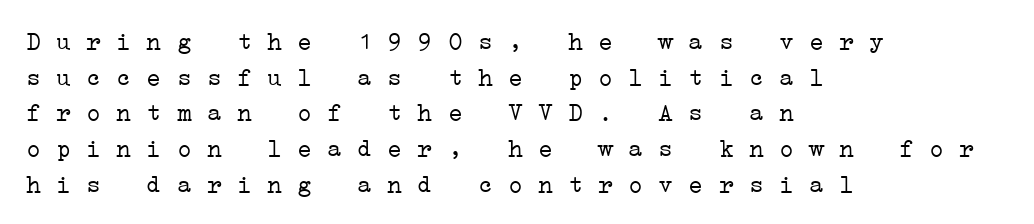
The line-height multiplier appears to be the usual default. Descenders hang freely into open space. These lines are set flush left with a ragged right edge. The weight would be labelled regular, book, light, or lighter still.
